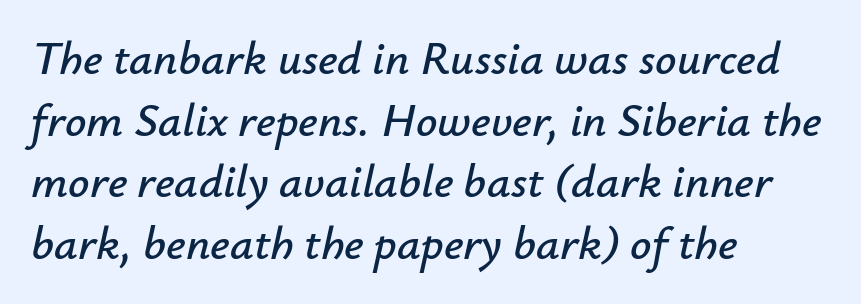
The image shows 47 px text type, italic (leaning right); set left-aligned, normal line spacing (1.31x), normal letter spacing, not underlined; low stroke contrast and a small x-height.
